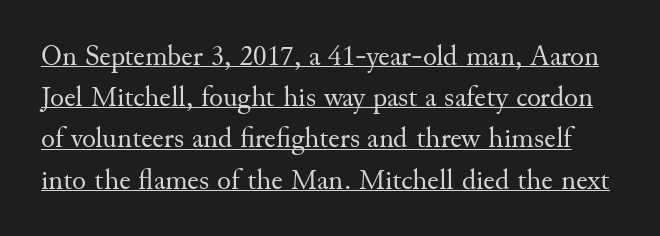
Q: Is the text bold? A: No.
Q: Is the text italic (slanted)? A: No, it is upright.
Q: Is the typeface a serif or a sans-serif typeface? A: Serif.
Q: Is the text underlined? A: Yes.
Q: Is the spacing between letters normal or unusually wide? A: Normal.
Q: Is the spacing between lines tight, normal or loose? A: Normal.
Q: Width (condensed, normal, or wide)? A: Normal.
Q: Stroke contrast? A: Medium.
Q: x-height? A: Small.
Q: Monospaced? A: No.
